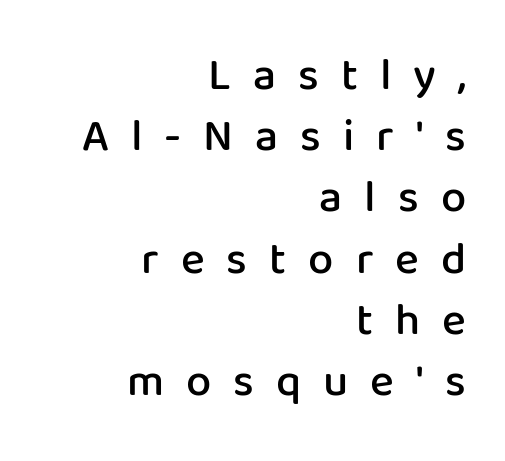
Which margin do the lines hug? The right one — the left edge is uneven. Moderately thickened strokes mark this as semibold type. The rendering uses natural spacing where letterforms have individual widths. Glance below the letters and you will spot only blank space. The passage shown stacks its lines at a standard gap. No feet cap the strokes, marking this as sans-serif type.
